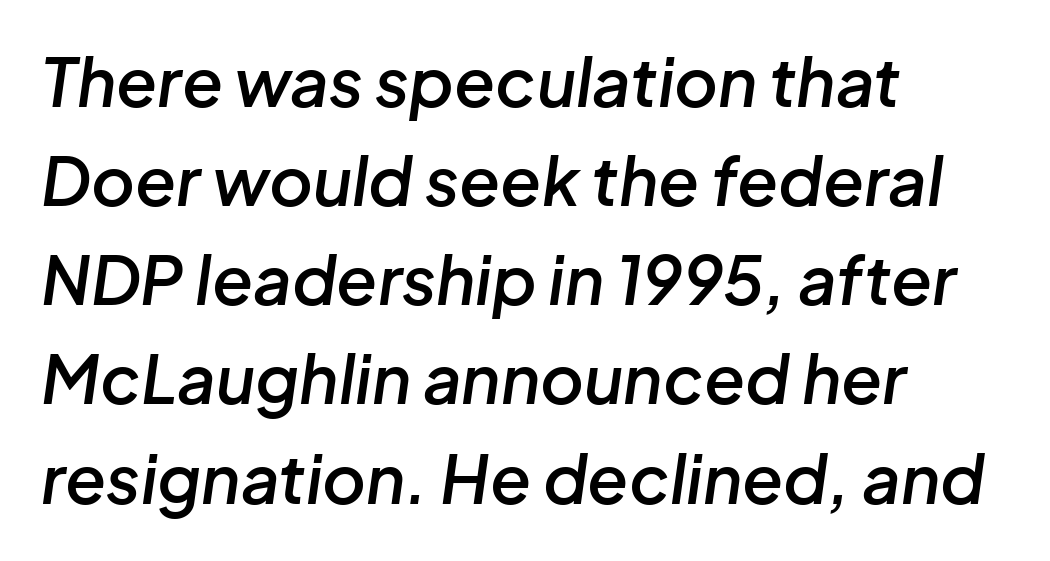
Q: Is the text bold? A: Semi-bold.
Q: Is the text italic (slanted)? A: Yes, it leans right by about 8 degrees.
Q: Is the text underlined? A: No.
Q: How is the paragraph aligned? A: Left-aligned.
Q: Is the spacing between letters normal or unusually wide? A: Normal.
Q: Is the spacing between lines tight, normal or loose? A: Normal.
Q: Width (condensed, normal, or wide)? A: Normal.
Q: Stroke contrast? A: Low.
Q: x-height? A: Medium.
Q: Monospaced? A: No.
